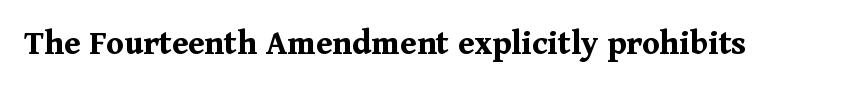
Q: Is the text bold? A: Yes.
Q: Is the text italic (slanted)? A: No, it is upright.
Q: Is the typeface a serif or a sans-serif typeface? A: Serif.
Q: Is the text underlined? A: No.
Q: Is the spacing between letters normal or unusually wide? A: Normal.
Q: Width (condensed, normal, or wide)? A: Normal.
Q: Stroke contrast? A: Medium.
Q: x-height? A: Medium.
Q: Monospaced? A: No.
